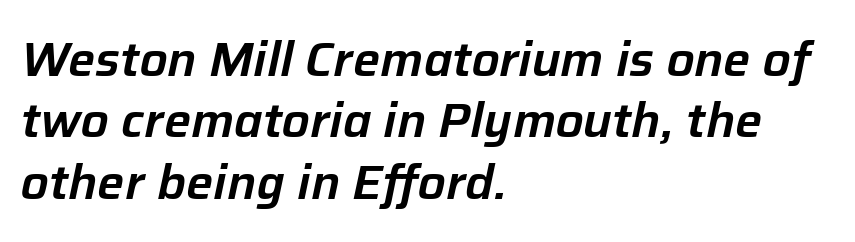
{"italic": "yes", "lean": "right", "slant_degrees": 12, "width": "normal", "stroke_contrast": "low", "x_height": "medium", "monospaced": "no", "underline": "no", "align": "left", "line_spacing": "normal", "line_spacing_ratio": 1.28, "letter_spacing": "normal", "letter_spacing_em": 0.0, "glyph_px": 48}
